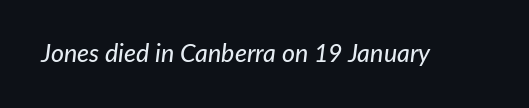
{"italic": "yes", "lean": "right", "slant_degrees": 7, "underline": "no", "letter_spacing": "normal", "letter_spacing_em": 0.0, "glyph_px": 25}
